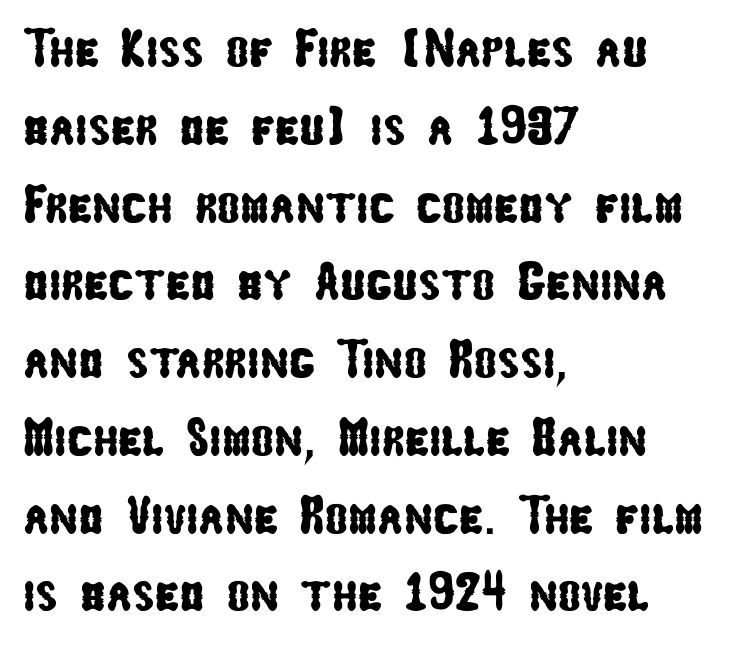
The text block is weighted toward the left margin, trailing off unevenly rightward. Note the varied advance widths — an 'i' is clearly narrower than an 'm'. The glyphs in this specimen are sans serif. The string is rendered with underlining switched off. A typesetter would call this zero additional tracking. Compared with typical paragraphs, the rows here are spaced about the same.
